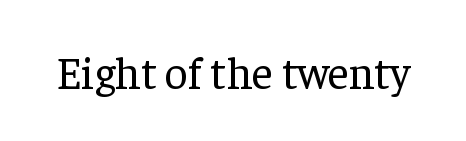
The image shows 45 px regular-weight serif type, upright; set normal letter spacing, not underlined; low stroke contrast and a medium x-height.
